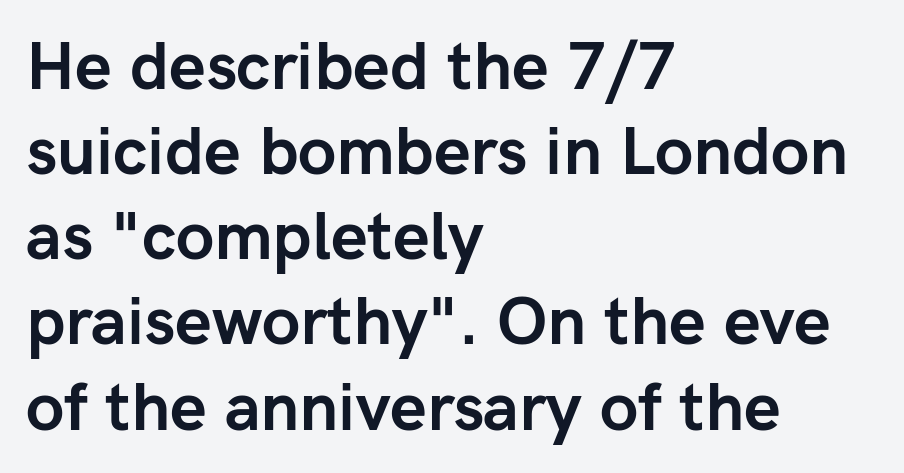
{"serif": "no", "italic": "no", "bold": "yes", "weight": "semibold", "width": "normal", "stroke_contrast": "low", "x_height": "medium", "monospaced": "no", "underline": "no", "align": "left", "line_spacing": "normal", "line_spacing_ratio": 1.29, "letter_spacing": "normal", "letter_spacing_em": 0.0, "glyph_px": 66}
